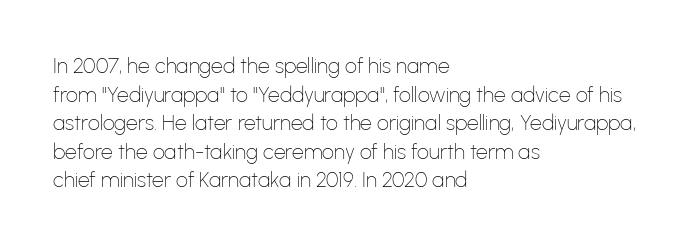
The image shows 21 px text type, upright; set left-aligned, normal line spacing (1.36x), normal letter spacing, not underlined.
